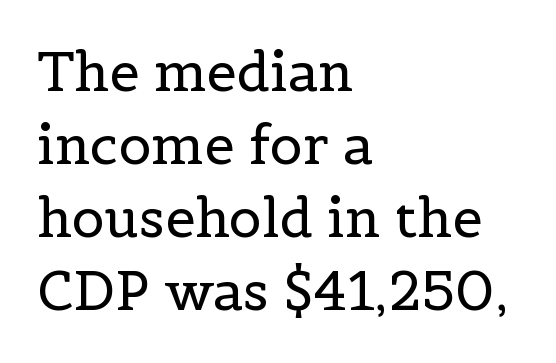
{"serif": "yes", "italic": "no", "bold": "no", "weight": "regular", "width": "normal", "x_height": "medium", "monospaced": "no", "underline": "no", "align": "left", "line_spacing": "normal", "line_spacing_ratio": 1.35, "letter_spacing": "normal", "letter_spacing_em": 0.0, "glyph_px": 54}
